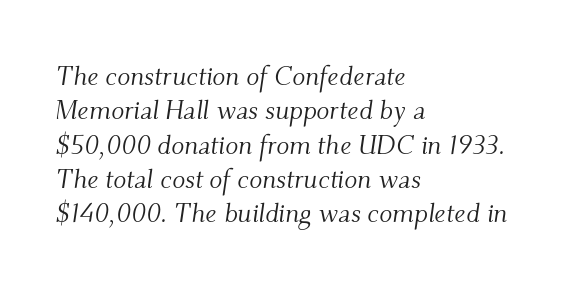
Q: Is the text bold? A: No.
Q: Is the text italic (slanted)? A: Yes, it leans right by about 9 degrees.
Q: Is the text underlined? A: No.
Q: How is the paragraph aligned? A: Left-aligned.
Q: Is the spacing between letters normal or unusually wide? A: Normal.
Q: Is the spacing between lines tight, normal or loose? A: Normal.
